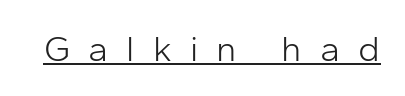
Q: Is the text bold? A: No.
Q: Is the text italic (slanted)? A: No, it is upright.
Q: Is the typeface a serif or a sans-serif typeface? A: Sans-serif.
Q: Is the text underlined? A: Yes.
Q: Is the spacing between letters normal or unusually wide? A: Unusually wide.
Q: Width (condensed, normal, or wide)? A: Normal.
Q: Stroke contrast? A: Low.
Q: x-height? A: Medium.
Q: Monospaced? A: No.
